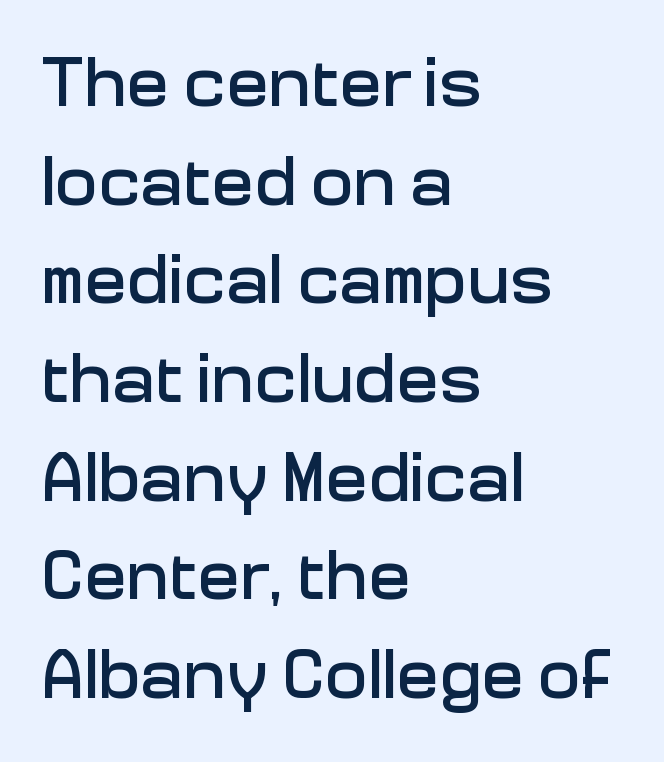
The ragged edge is on the right, which tells us the setting is flush left. Regular leading. Has an underline been added? It has not. There is no visible air inserted between adjacent glyphs. In terms of letterform style, serifs are entirely absent. The face used here is proportionally spaced, like ordinary book or web type.
